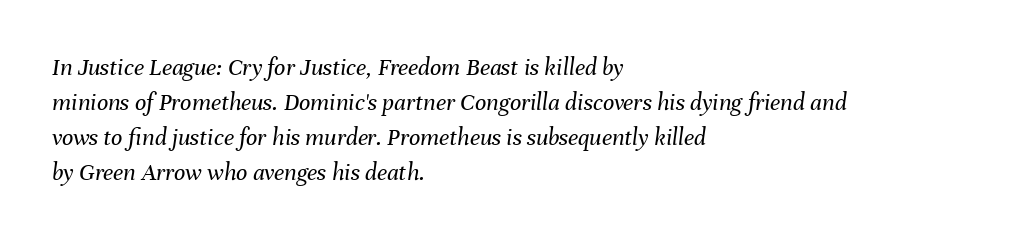
This rendering leaves character spacing at its baseline value. Stem width sits at or under what a default text font uses. Line spacing here is normal. An italicized treatment has been applied to the whole sample.
